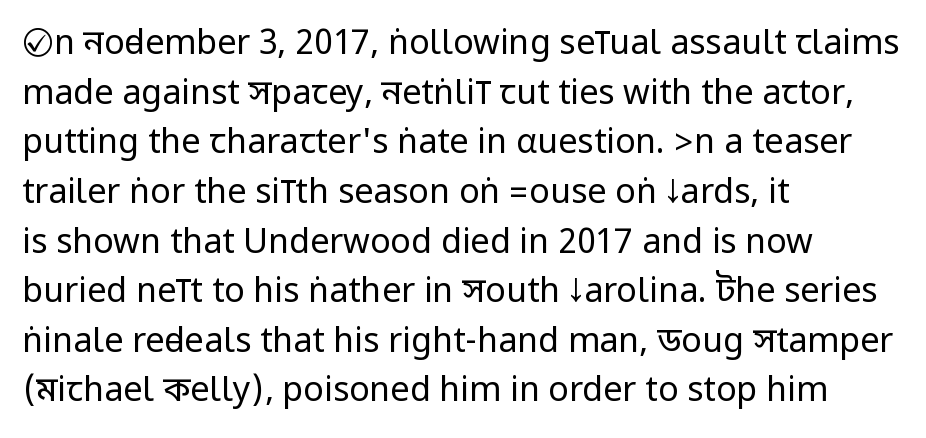
Q: Is the text bold? A: No.
Q: Is the text italic (slanted)? A: No, it is upright.
Q: Is the typeface a serif or a sans-serif typeface? A: Sans-serif.
Q: Is the text underlined? A: No.
Q: How is the paragraph aligned? A: Left-aligned.
Q: Is the spacing between letters normal or unusually wide? A: Normal.
Q: Is the spacing between lines tight, normal or loose? A: Normal.
Q: Width (condensed, normal, or wide)? A: Condensed.
Q: Stroke contrast? A: Low.
